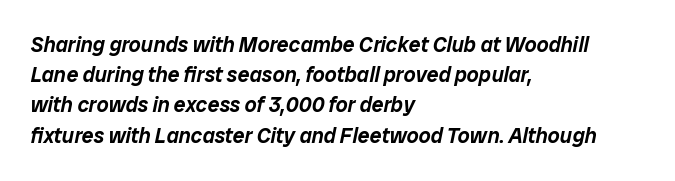
Q: Is the text italic (slanted)? A: Yes, it leans right by about 12 degrees.
Q: Is the text underlined? A: No.
Q: How is the paragraph aligned? A: Left-aligned.
Q: Is the spacing between letters normal or unusually wide? A: Normal.
Q: Is the spacing between lines tight, normal or loose? A: Normal.
